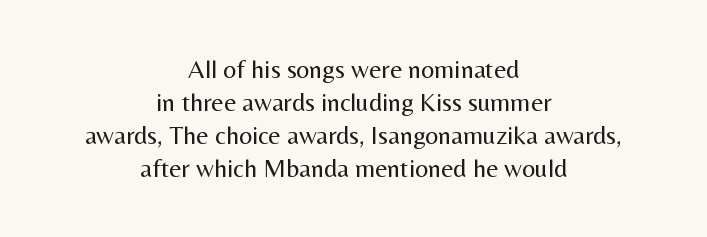
Q: Is the text bold? A: No.
Q: Is the text italic (slanted)? A: No, it is upright.
Q: Is the text underlined? A: No.
Q: How is the paragraph aligned? A: Centered.
Q: Is the spacing between letters normal or unusually wide? A: Normal.
Q: Is the spacing between lines tight, normal or loose? A: Normal.
